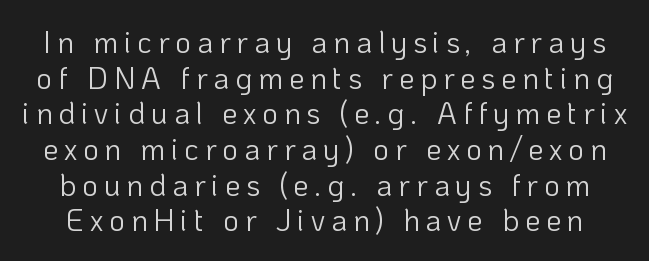
The image shows 30 px light sans-serif type, upright; set line spacing 1.19x, unusually wide letter spacing (+0.2 em), not underlined; low stroke contrast and a medium x-height.
